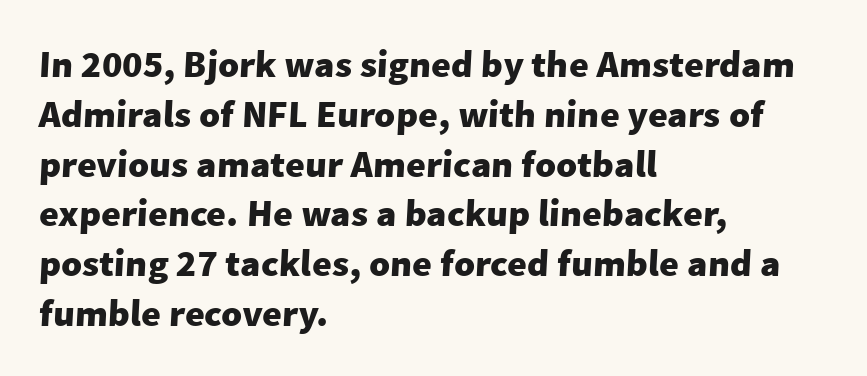
Q: Is the text bold? A: Yes.
Q: Is the typeface a serif or a sans-serif typeface? A: Sans-serif.
Q: Is the text underlined? A: No.
Q: How is the paragraph aligned? A: Left-aligned.
Q: Is the spacing between letters normal or unusually wide? A: Normal.
Q: Is the spacing between lines tight, normal or loose? A: Normal.
Q: Width (condensed, normal, or wide)? A: Normal.
Q: Stroke contrast? A: Low.
Q: x-height? A: Medium.
Q: Monospaced? A: No.
